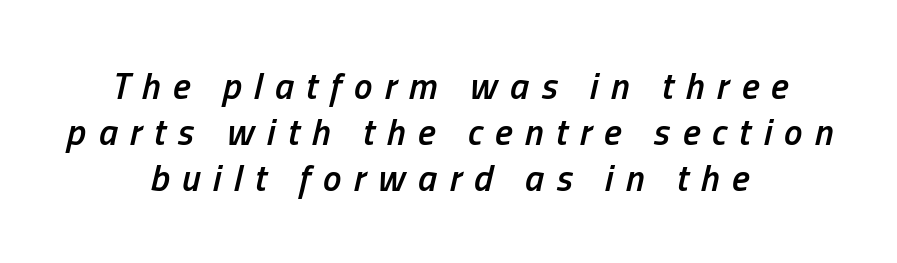
This rendering uses center alignment, leaving both contours irregular but symmetric. Note the varied advance widths — an 'i' is clearly narrower than an 'm'. Bold? Not quite — semibold, heavier than regular but stopping short. A typesetter would mark this as italic.
